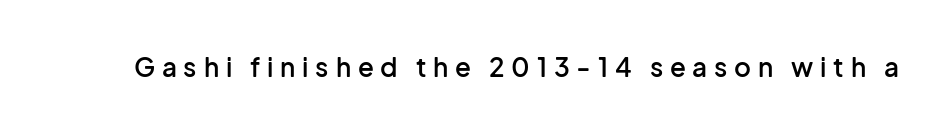
{"italic": "no", "bold": "semi", "underline": "no", "letter_spacing": "wide", "letter_spacing_em": 0.26, "glyph_px": 26}
